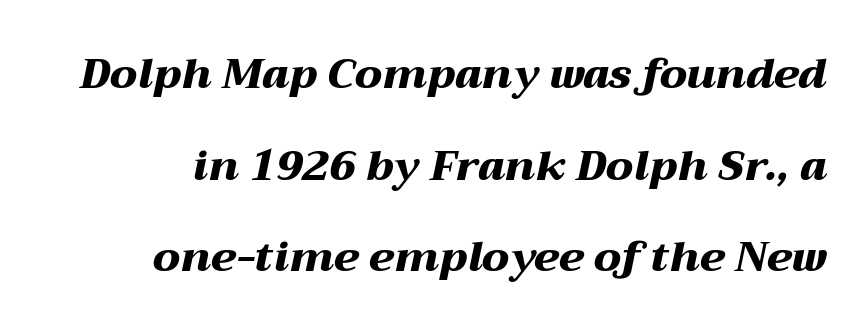
Caption: standard tracking, unaltered. Compared with an ordinary text face, these strokes are far heavier — a full bold. Underline: absent. The lettering tilts uniformly, giving the passage an italic look.
